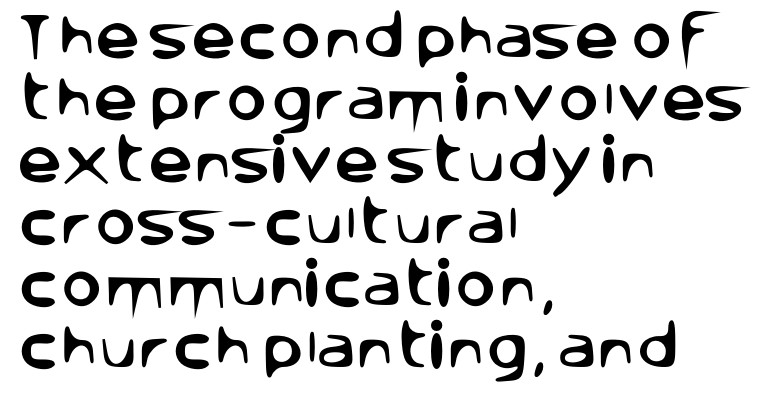
Characters remain perfectly vertical along every line. A typesetter would call this proportional, since set widths differ per character. Spacing between characters is what you'd get straight out of the box. This sample uses a sans-serif face. Underlining? Definitely not there. Reading down the block, your eye returns to a fixed left position each line.
